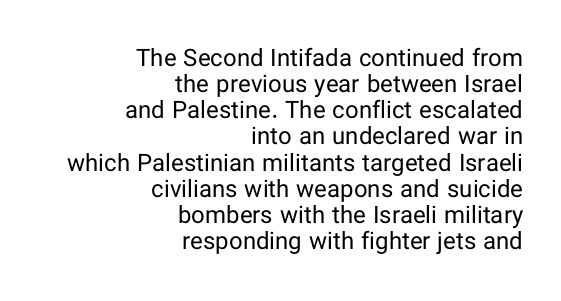
The image shows 24 px text type, upright; set right-aligned, tight line spacing (1.09x), normal letter spacing, not underlined.
